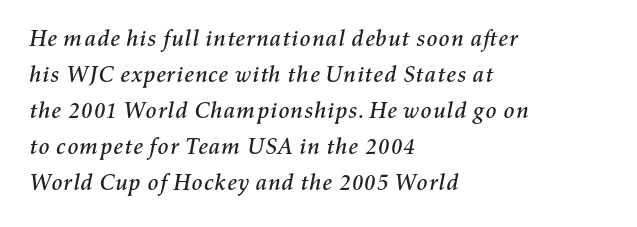
The image shows 23 px text type, italic (leaning right); set left-aligned, normal line spacing (1.57x), normal letter spacing, not underlined.
